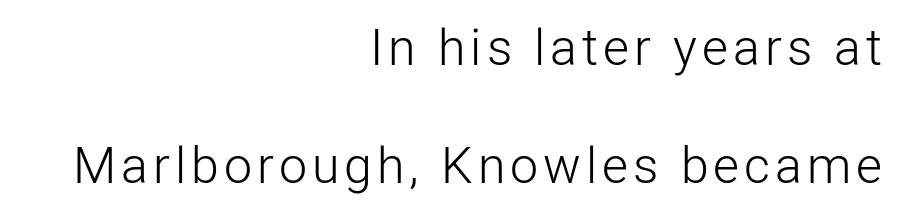
Q: Is the text bold? A: No.
Q: Is the text italic (slanted)? A: No, it is upright.
Q: Is the typeface a serif or a sans-serif typeface? A: Sans-serif.
Q: Is the text underlined? A: No.
Q: How is the paragraph aligned? A: Right-aligned.
Q: Is the spacing between lines tight, normal or loose? A: Loose.
Q: Width (condensed, normal, or wide)? A: Normal.
Q: Stroke contrast? A: Low.
Q: x-height? A: Medium.
Q: Monospaced? A: No.
